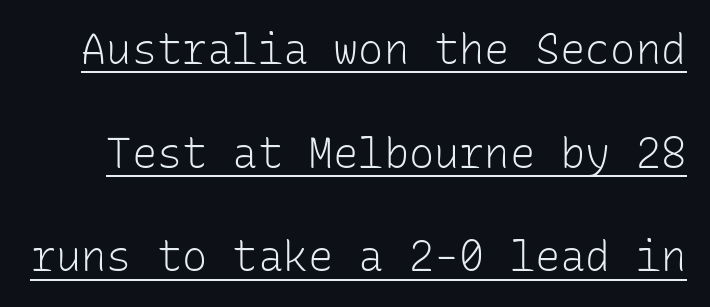
Q: Is the text bold? A: No.
Q: Is the text italic (slanted)? A: No, it is upright.
Q: Is the typeface a serif or a sans-serif typeface? A: Sans-serif.
Q: Is the text underlined? A: Yes.
Q: Is the spacing between letters normal or unusually wide? A: Normal.
Q: Is the spacing between lines tight, normal or loose? A: Loose.
Q: Width (condensed, normal, or wide)? A: Normal.
Q: Stroke contrast? A: Low.
Q: x-height? A: Medium.
Q: Monospaced? A: Yes.
